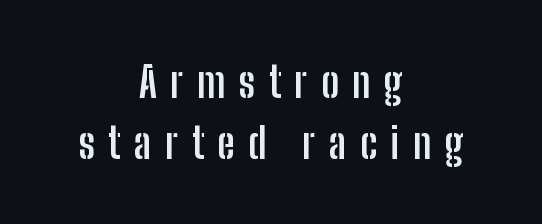
{"serif": "no", "italic": "no", "bold": "yes", "weight": "semibold", "width": "condensed", "stroke_contrast": "low", "x_height": "medium", "monospaced": "no", "underline": "no", "align": "center", "line_spacing": "normal", "line_spacing_ratio": 1.41, "letter_spacing": "wide", "letter_spacing_em": 0.31, "glyph_px": 43}
